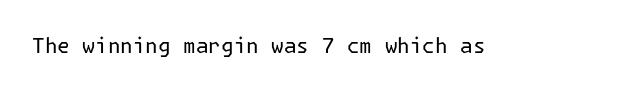
{"italic": "no", "bold": "no", "underline": "no", "letter_spacing": "normal", "letter_spacing_em": 0.0, "glyph_px": 21}
